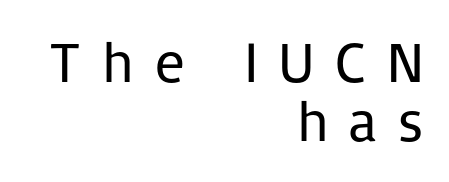
The image shows 58 px regular-weight sans-serif type, upright; set right-aligned, tight line spacing (1.02x), unusually wide letter spacing (+0.32 em), not underlined; low stroke contrast and a medium x-height.
